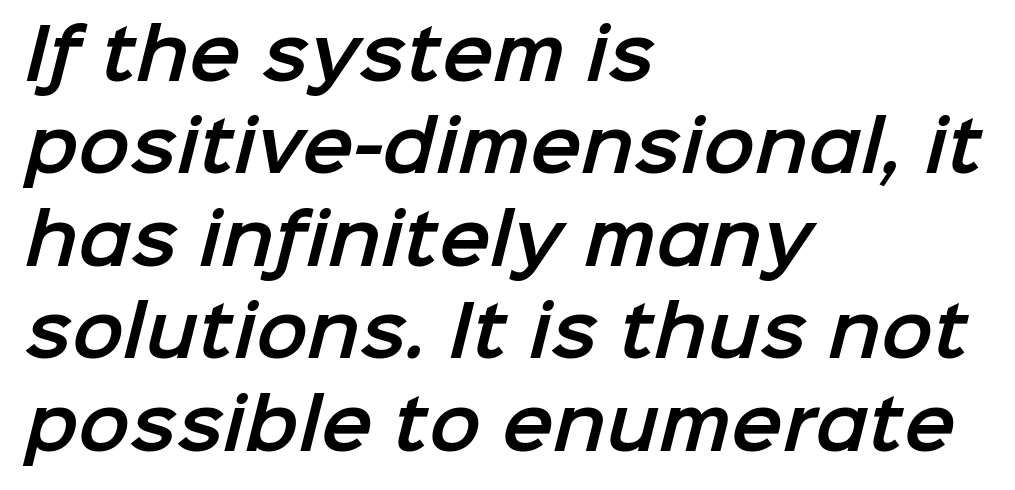
{"serif": "no", "width": "normal", "stroke_contrast": "low", "x_height": "medium", "monospaced": "no", "underline": "no", "align": "left", "line_spacing": "normal", "line_spacing_ratio": 1.34, "letter_spacing": "normal", "letter_spacing_em": 0.0, "glyph_px": 69}
